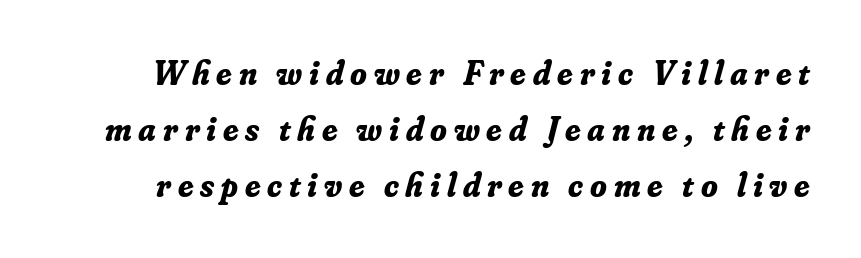
The image shows 34 px bold serif type, italic (leaning right); set normal line spacing (1.65x), unusually wide letter spacing (+0.2 em), not underlined; low stroke contrast and a small x-height.
